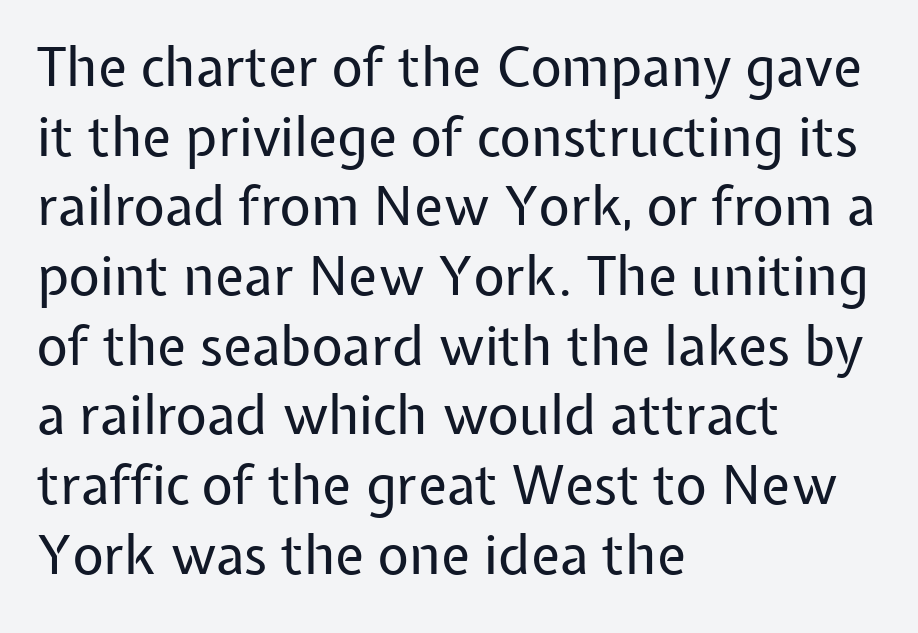
The designer went with a sans here, leaving each stem footless. Glance below the letters and you will spot only blank space. Weight: not bold — regular or lighter. Interline gaps are of average width in this sample.
